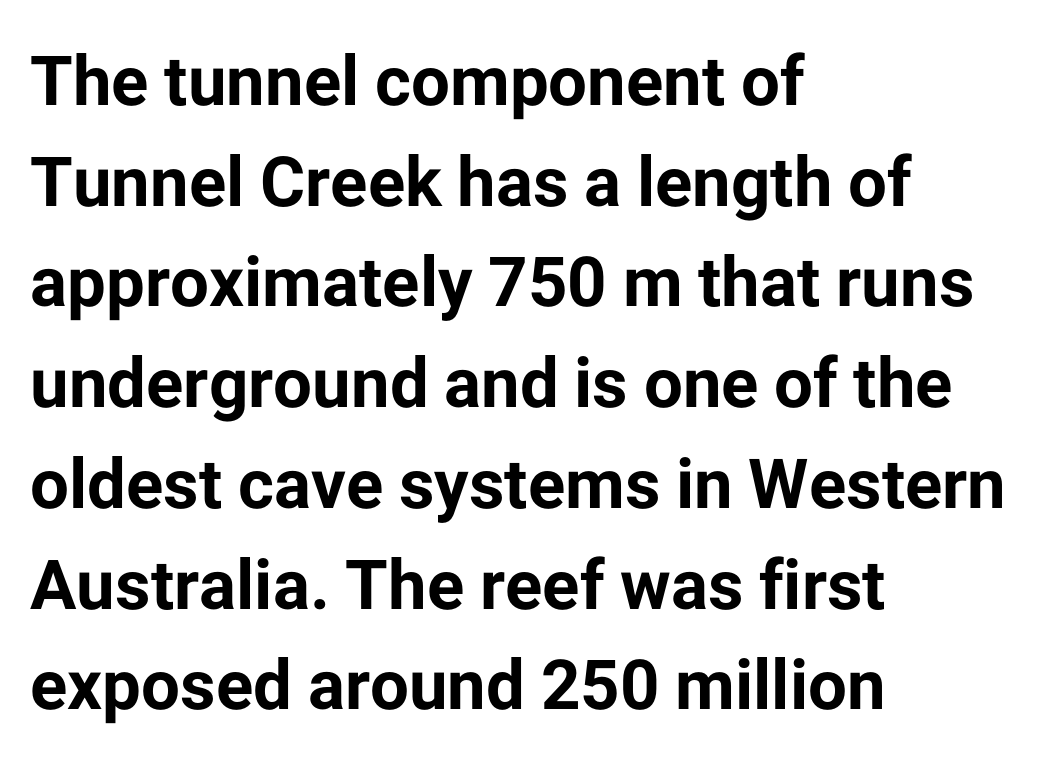
The image shows 69 px bold sans-serif type, upright; set left-aligned, normal line spacing (1.46x), normal letter spacing, not underlined; low stroke contrast and a medium x-height.
